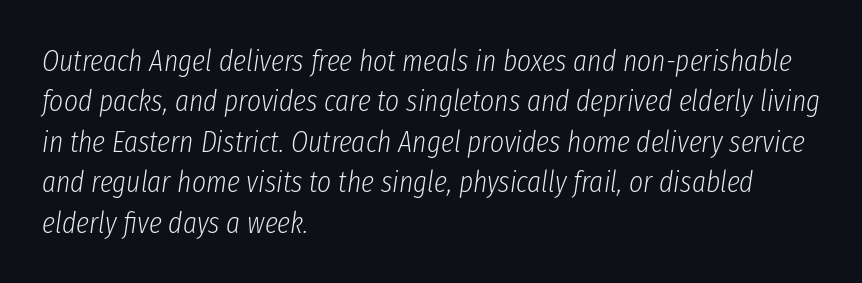
Q: Is the text bold? A: No.
Q: Is the text italic (slanted)? A: Yes, it leans right by about 8 degrees.
Q: Is the text underlined? A: No.
Q: How is the paragraph aligned? A: Left-aligned.
Q: Is the spacing between letters normal or unusually wide? A: Normal.
Q: Is the spacing between lines tight, normal or loose? A: Normal.
Q: Width (condensed, normal, or wide)? A: Condensed.
Q: Stroke contrast? A: Low.
Q: x-height? A: Medium.
Q: Monospaced? A: No.
